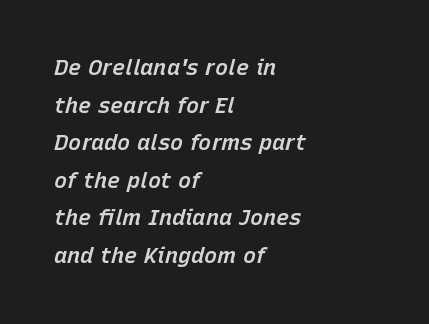
Q: Is the text bold? A: Semi-bold.
Q: Is the text italic (slanted)? A: Yes, it leans right by about 15 degrees.
Q: Is the text underlined? A: No.
Q: How is the paragraph aligned? A: Left-aligned.
Q: Is the spacing between letters normal or unusually wide? A: Normal.
